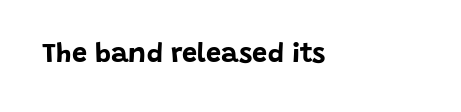
Q: Is the text bold? A: Yes.
Q: Is the text italic (slanted)? A: No, it is upright.
Q: Is the text underlined? A: No.
Q: Is the spacing between letters normal or unusually wide? A: Normal.
